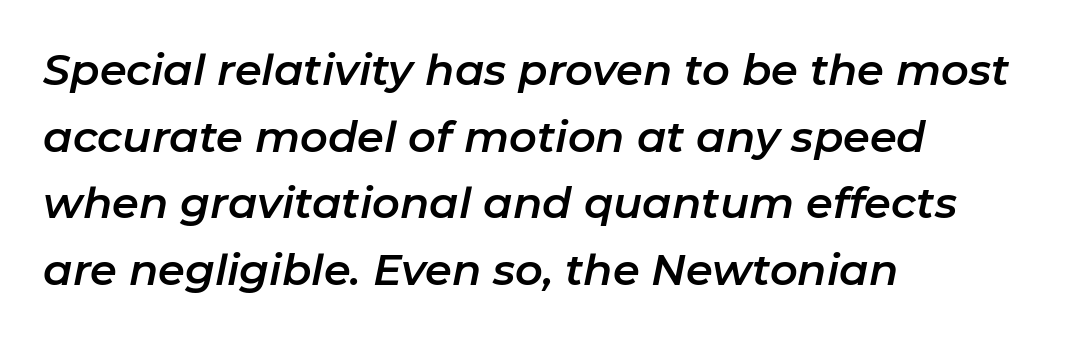
This sample has the flowing, uneven cadence of proportional lettering. Nobody drew a line under any word here. There's an unmistakable incline to the writing here. Compared with a centered layout, this one pins lines to the left instead.
